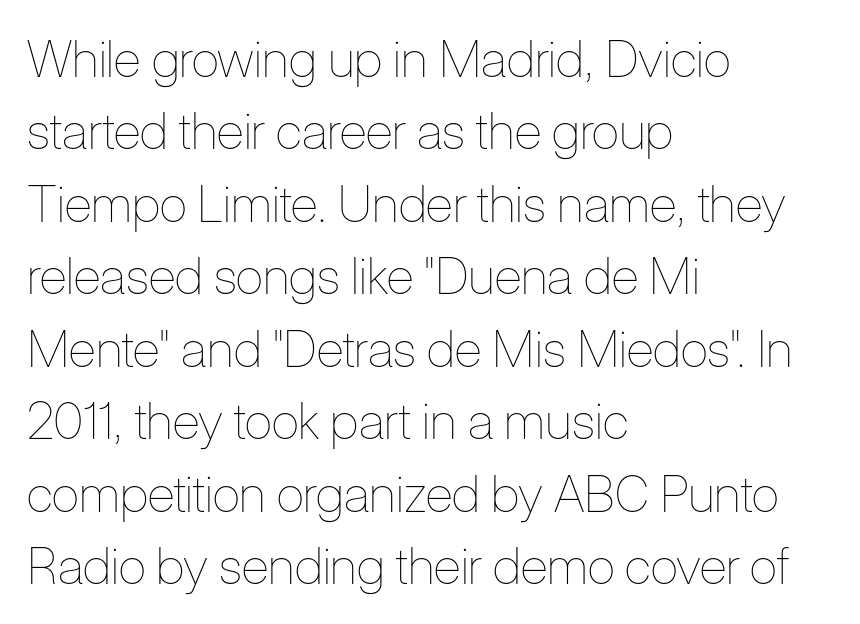
{"italic": "no", "bold": "no", "weight": "thin", "width": "condensed", "stroke_contrast": "low", "x_height": "medium", "monospaced": "no", "underline": "no", "align": "left", "line_spacing": "normal", "line_spacing_ratio": 1.42, "letter_spacing": "normal", "letter_spacing_em": 0.0, "glyph_px": 51}
